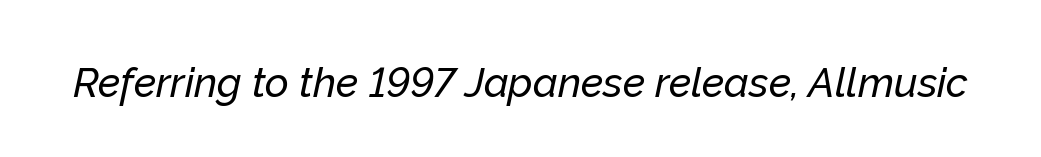
Q: Is the text italic (slanted)? A: Yes, it leans right by about 12 degrees.
Q: Is the text underlined? A: No.
Q: Is the spacing between letters normal or unusually wide? A: Normal.
Q: Width (condensed, normal, or wide)? A: Normal.
Q: Stroke contrast? A: Low.
Q: x-height? A: Medium.
Q: Monospaced? A: No.
